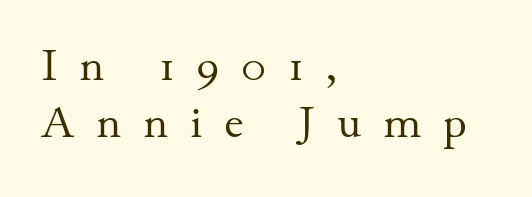
Each letter's strokes conclude with small projecting serifs. Italic: no, the glyphs are upright roman. These glyphs show unthickened strokes, regular width or finer. Note the varied advance widths — an 'i' is clearly narrower than an 'm'. Line spacing here is normal.
